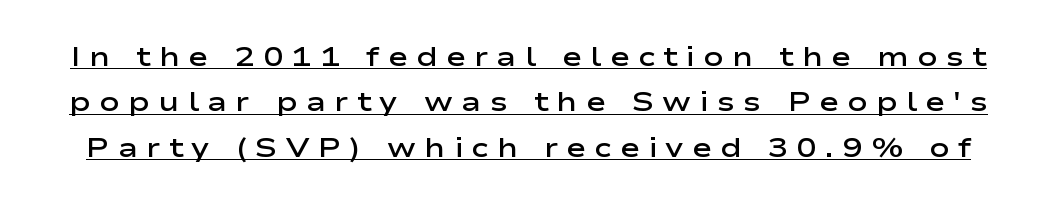
{"italic": "no", "bold": "semi", "underline": "yes", "line_spacing": "normal", "line_spacing_ratio": 1.68, "letter_spacing": "wide", "letter_spacing_em": 0.31, "glyph_px": 27}
